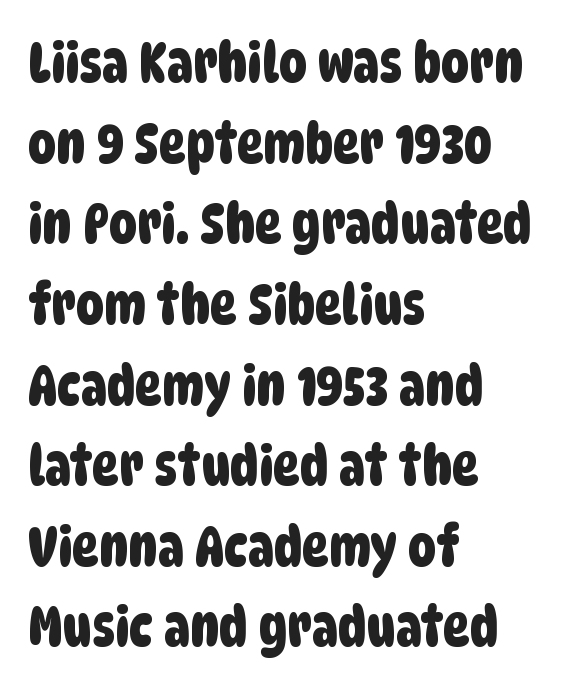
The image shows 56 px condensed sans-serif type; set left-aligned, normal line spacing (1.44x), normal letter spacing, not underlined; low stroke contrast and a large x-height.
